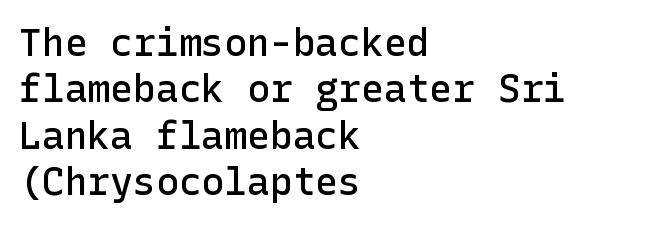
How are the letters spaced? Ordinarily, with no added tracking. Moderately thickened strokes mark this as semibold type. The passage shown is not underscored anywhere. Is there any slant? The stems are plumb.
